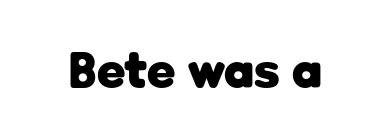
Plain, unruled lines of type. Proportional: the letters do not fall into vertical columns. Note: no serifs on the glyphs. How are the letters spaced? Ordinarily, with no added tracking. In terms of posture, this sample is upright. Thick stems and heavy bowls — unmistakably bold.
